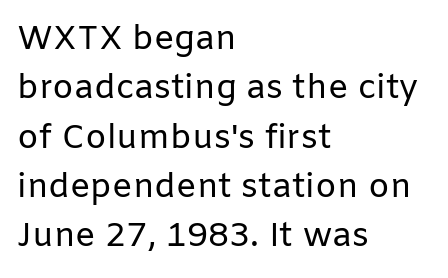
Caption: multi-line text, flush left, ragged right. Looks like regular typesetting: each glyph gets only the width it needs. Do the letters lean? They stand straight. A clean baseline with only descenders dipping below it. Nobody touched the tracking dial on this one. Serif or sans? Sans — the stroke terminals are bare.
